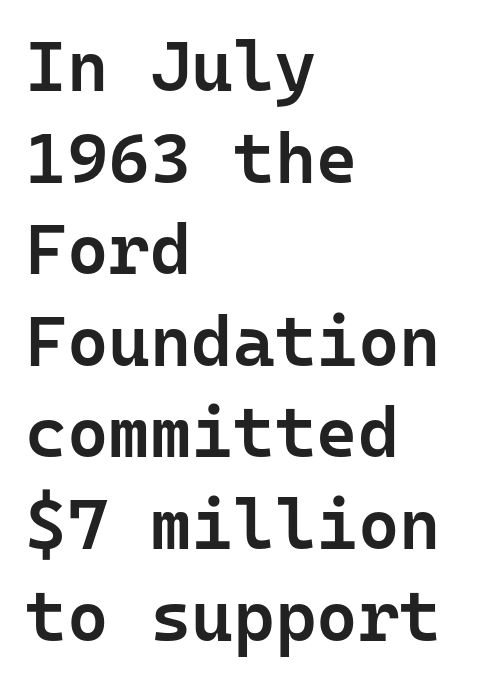
Q: Is the text bold? A: Semi-bold.
Q: Is the text italic (slanted)? A: No, it is upright.
Q: Is the typeface a serif or a sans-serif typeface? A: Sans-serif.
Q: Is the text underlined? A: No.
Q: How is the paragraph aligned? A: Left-aligned.
Q: Is the spacing between letters normal or unusually wide? A: Normal.
Q: Is the spacing between lines tight, normal or loose? A: Normal.
Q: Width (condensed, normal, or wide)? A: Normal.
Q: Stroke contrast? A: Low.
Q: x-height? A: Medium.
Q: Monospaced? A: Yes.
